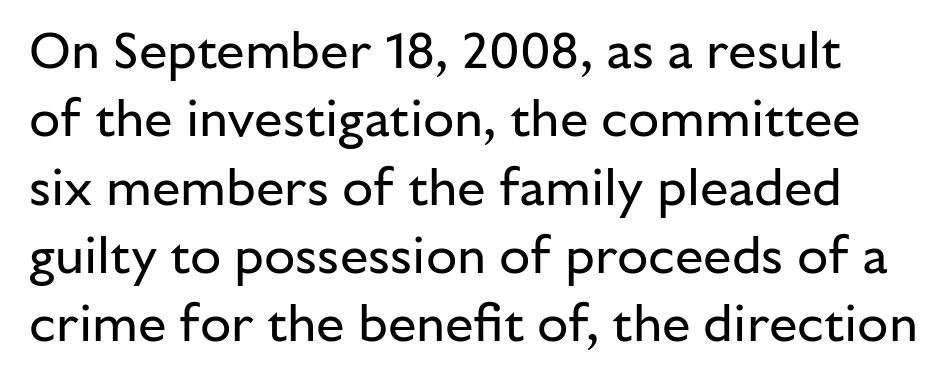
Q: Is the text bold? A: No.
Q: Is the text italic (slanted)? A: No, it is upright.
Q: Is the typeface a serif or a sans-serif typeface? A: Sans-serif.
Q: Is the text underlined? A: No.
Q: Is the spacing between letters normal or unusually wide? A: Normal.
Q: Is the spacing between lines tight, normal or loose? A: Normal.
Q: Width (condensed, normal, or wide)? A: Normal.
Q: Stroke contrast? A: Low.
Q: x-height? A: Medium.
Q: Monospaced? A: No.
